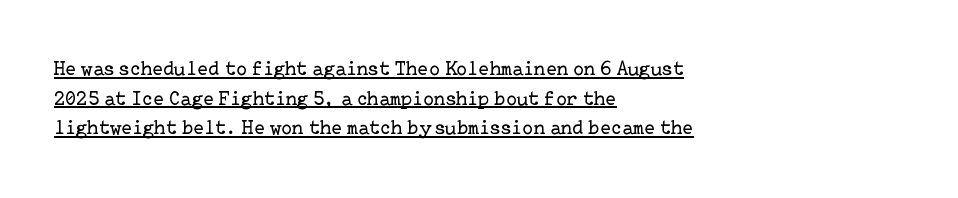
Posture: vertical. The setting favours the left margin, as ordinary paragraphs usually do. Between one letter and the next there's only the usual sliver of space. Vertically, the passage feels balanced, rows spaced as you'd expect. Is this a heavy cut? Hardly; it is regular or lighter.
